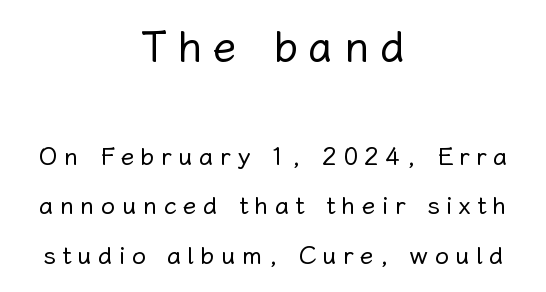
Q: Is the text bold? A: No.
Q: Is the text italic (slanted)? A: No, it is upright.
Q: Is the text underlined? A: No.
Q: How is the paragraph aligned? A: Centered.
Q: Is the spacing between letters normal or unusually wide? A: Unusually wide.
Q: Is the spacing between lines tight, normal or loose? A: Loose.
Q: Which block of text is set in a larger size, the first (top) or the second (bottom)? A: The first (top) one.
Q: Width (condensed, normal, or wide)? A: Normal.
Q: Stroke contrast? A: Low.
Q: x-height? A: Medium.
Q: Monospaced? A: No.
